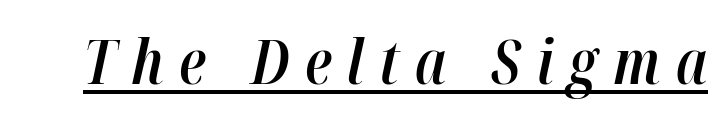
Weight: semibold (demi). Notice how a bar underscores the lettering throughout. Looks like regular typesetting: each glyph gets only the width it needs. Between one letter and the next there's a generous, obvious gap.
